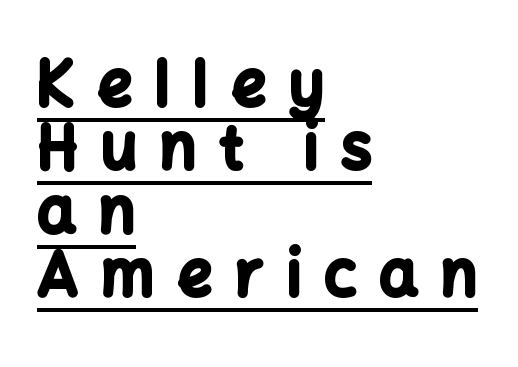
Q: Is the text bold? A: Yes.
Q: Is the text italic (slanted)? A: No, it is upright.
Q: Is the typeface a serif or a sans-serif typeface? A: Sans-serif.
Q: Is the text underlined? A: Yes.
Q: How is the paragraph aligned? A: Left-aligned.
Q: Is the spacing between letters normal or unusually wide? A: Unusually wide.
Q: Is the spacing between lines tight, normal or loose? A: Tight.
Q: Width (condensed, normal, or wide)? A: Normal.
Q: Stroke contrast? A: Low.
Q: x-height? A: Medium.
Q: Monospaced? A: No.
